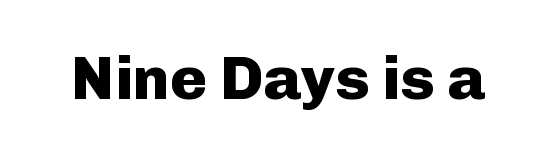
Q: Is the text bold? A: Yes.
Q: Is the text italic (slanted)? A: No, it is upright.
Q: Is the typeface a serif or a sans-serif typeface? A: Sans-serif.
Q: Is the text underlined? A: No.
Q: Is the spacing between letters normal or unusually wide? A: Normal.
Q: Width (condensed, normal, or wide)? A: Normal.
Q: Stroke contrast? A: Low.
Q: x-height? A: Medium.
Q: Monospaced? A: No.
